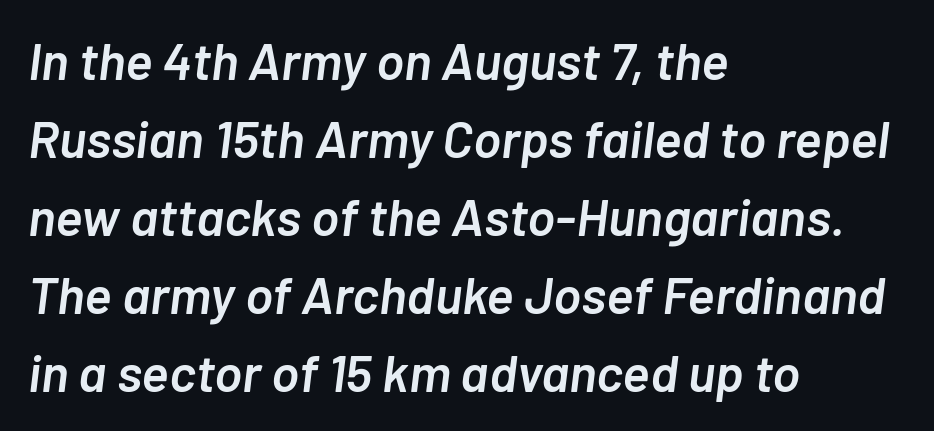
{"italic": "yes", "lean": "right", "slant_degrees": 7, "bold": "semi", "weight": "semibold", "width": "normal", "stroke_contrast": "low", "x_height": "medium", "monospaced": "no", "underline": "no", "align": "left", "line_spacing": "normal", "line_spacing_ratio": 1.5, "letter_spacing": "normal", "letter_spacing_em": 0.0, "glyph_px": 52}
